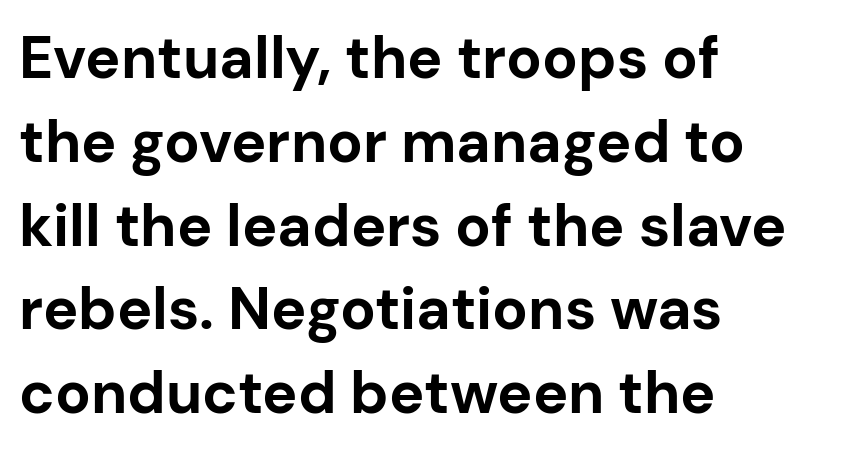
Letter spacing: default. Varying glyph widths throughout — classic text-font behaviour. Posture: upright roman. Underline: absent. Alignment: flush left.
